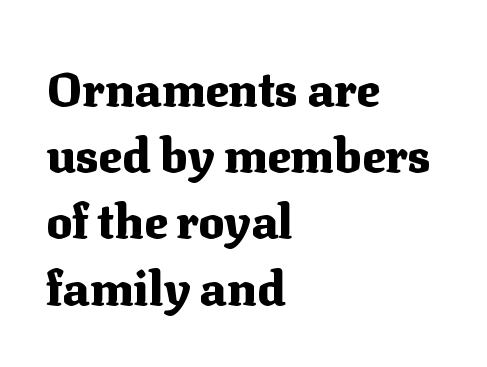
Q: Is the text bold? A: Yes.
Q: Is the text italic (slanted)? A: No, it is upright.
Q: Is the typeface a serif or a sans-serif typeface? A: Serif.
Q: Is the text underlined? A: No.
Q: How is the paragraph aligned? A: Left-aligned.
Q: Is the spacing between letters normal or unusually wide? A: Normal.
Q: Is the spacing between lines tight, normal or loose? A: Normal.
Q: Width (condensed, normal, or wide)? A: Normal.
Q: Stroke contrast? A: Medium.
Q: x-height? A: Medium.
Q: Monospaced? A: No.
